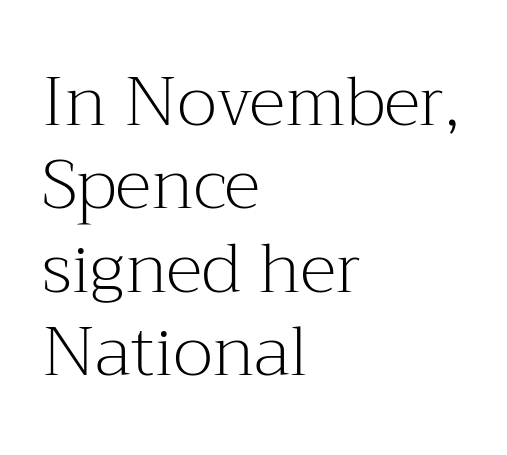
Glance below the letters and you will spot only blank space. This is the regular roman posture of the typeface. No extra tracking has been applied to these lines. Caption: multi-line text, flush left, ragged right. The face used here is proportionally spaced, like ordinary book or web type. Look at the bottom of the vertical strokes: they flare into serifs here.
